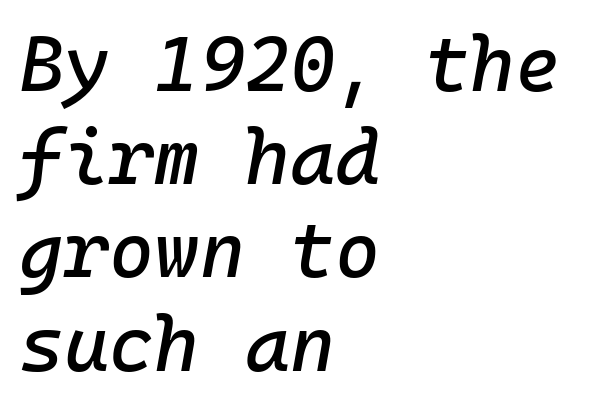
The image shows 77 px text type, italic (leaning right), monospaced; set left-aligned, line spacing 1.21x, normal letter spacing, not underlined; low stroke contrast and a medium x-height.
